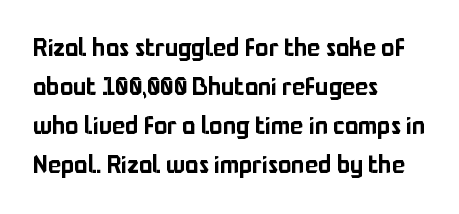
The image shows 25 px text type, upright; set left-aligned, normal line spacing (1.56x), normal letter spacing, not underlined.
